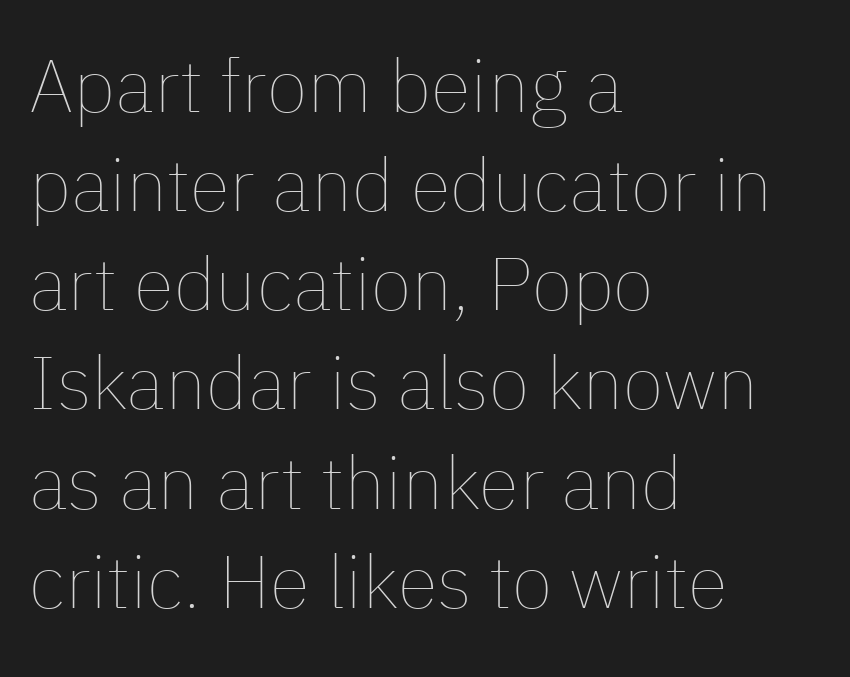
{"italic": "no", "bold": "no", "weight": "thin", "width": "normal", "stroke_contrast": "low", "x_height": "medium", "monospaced": "no", "underline": "no", "align": "left", "line_spacing": "normal", "line_spacing_ratio": 1.34, "letter_spacing": "normal", "letter_spacing_em": 0.0, "glyph_px": 74}
